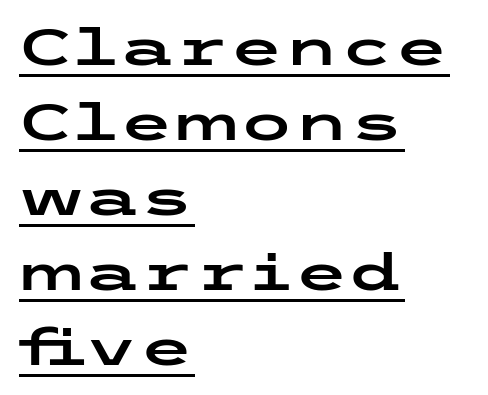
Q: Is the text italic (slanted)? A: No, it is upright.
Q: Is the typeface a serif or a sans-serif typeface? A: Sans-serif.
Q: Is the text underlined? A: Yes.
Q: How is the paragraph aligned? A: Left-aligned.
Q: Is the spacing between letters normal or unusually wide? A: Normal.
Q: Is the spacing between lines tight, normal or loose? A: Normal.
Q: Width (condensed, normal, or wide)? A: Wide.
Q: Stroke contrast? A: Low.
Q: x-height? A: Medium.
